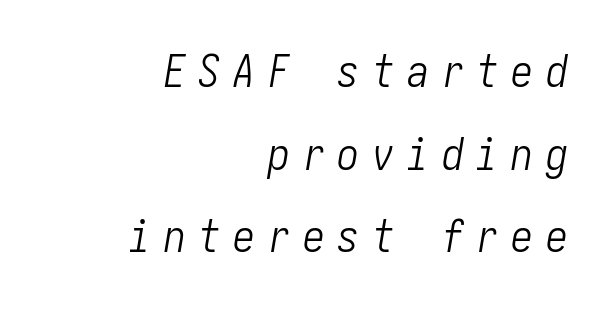
{"italic": "yes", "lean": "right", "slant_degrees": 10, "bold": "no", "weight": "light", "width": "condensed", "stroke_contrast": "low", "x_height": "medium", "underline": "no", "align": "right", "line_spacing_ratio": 1.88, "letter_spacing": "wide", "letter_spacing_em": 0.29, "glyph_px": 44}
